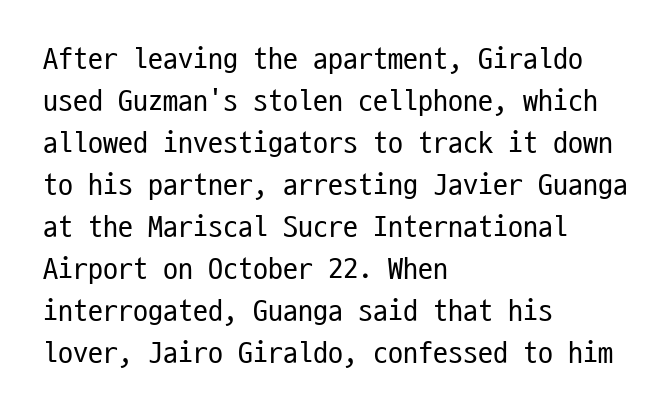
Q: Is the text bold? A: No.
Q: Is the text italic (slanted)? A: No, it is upright.
Q: Is the typeface a serif or a sans-serif typeface? A: Sans-serif.
Q: Is the text underlined? A: No.
Q: How is the paragraph aligned? A: Left-aligned.
Q: Is the spacing between letters normal or unusually wide? A: Normal.
Q: Is the spacing between lines tight, normal or loose? A: Normal.
Q: Width (condensed, normal, or wide)? A: Condensed.
Q: Stroke contrast? A: Low.
Q: x-height? A: Medium.
Q: Monospaced? A: Yes.
